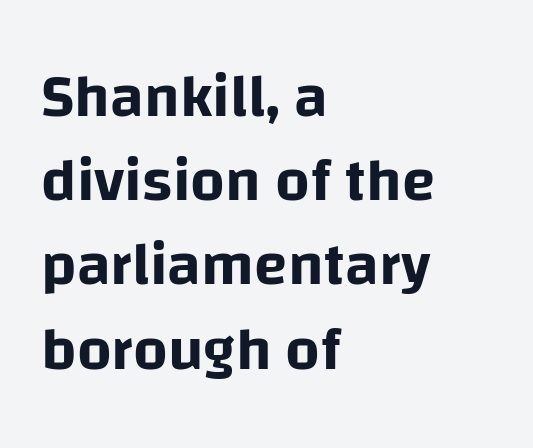
The image shows 61 px sans-serif type, upright; set left-aligned, normal line spacing (1.38x), normal letter spacing, not underlined; low stroke contrast and a large x-height.
